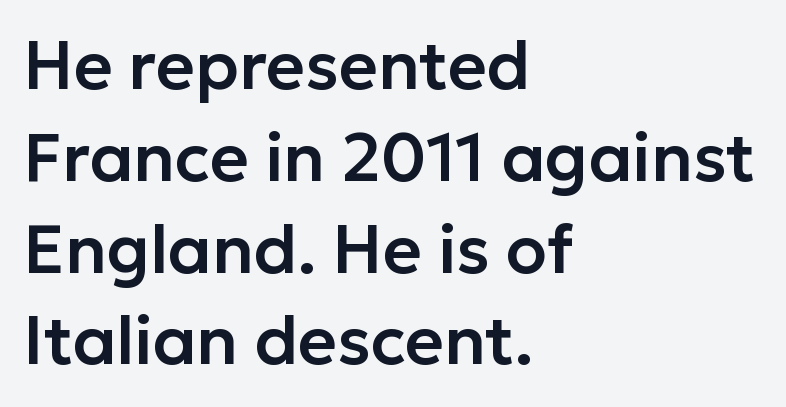
The area under the type is left untouched. The font's upright variant was chosen for this text. The lines in this sample share a left origin and differ only in where they stop. The type is set solid horizontally, with unmodified tracking.
